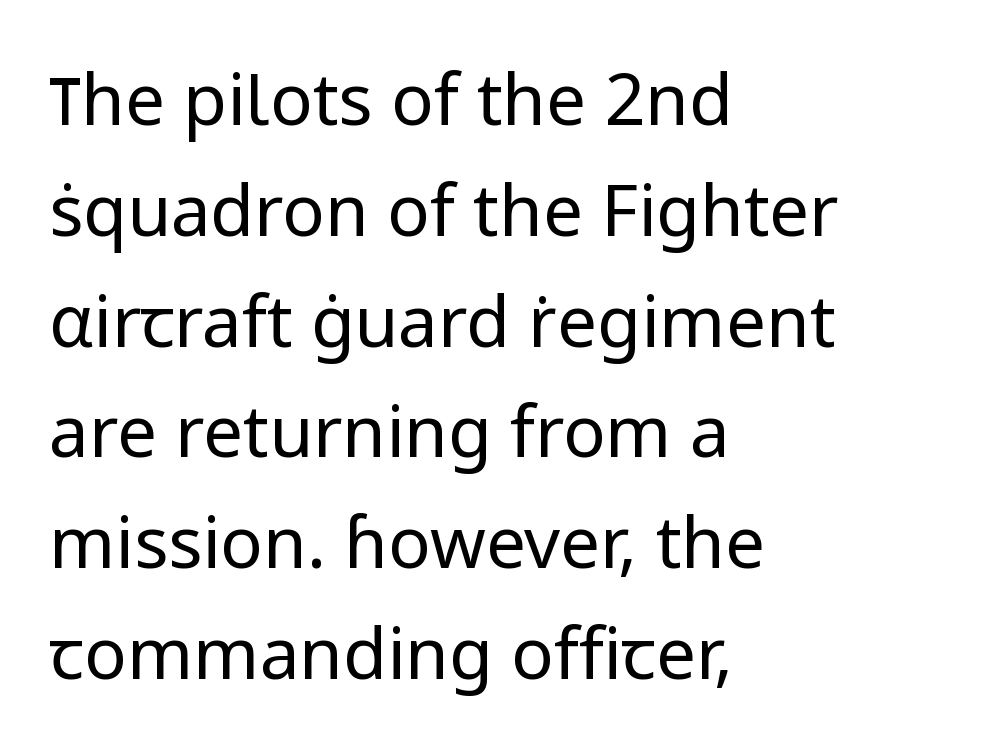
The image shows 71 px regular-weight sans-serif type, upright; set left-aligned, normal line spacing (1.56x), normal letter spacing, not underlined; low stroke contrast and a medium x-height.
